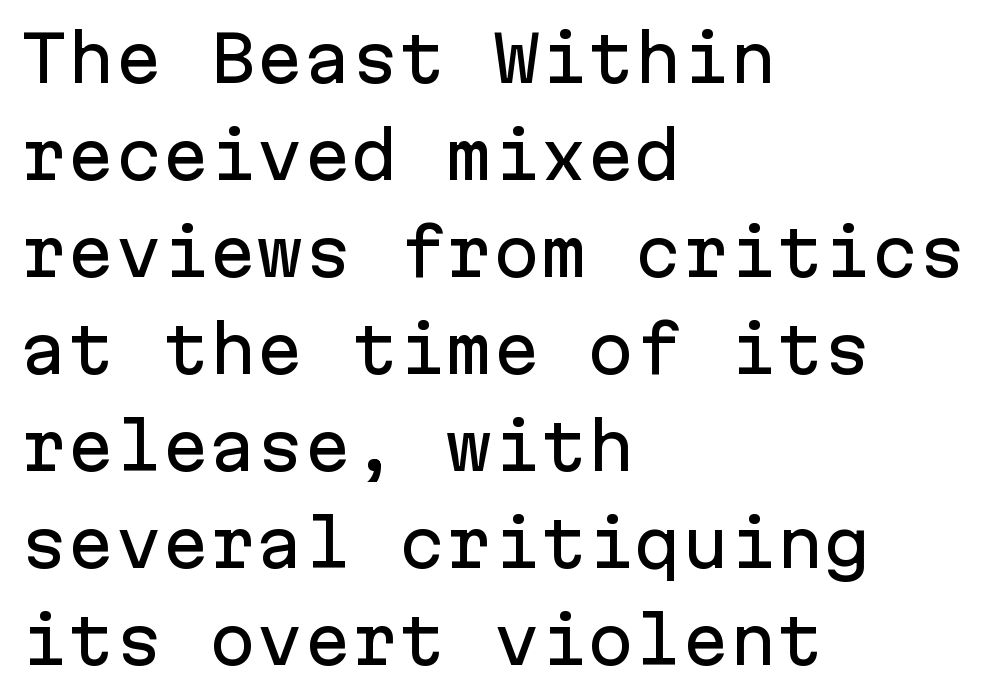
The image shows 63 px sans-serif type, upright, monospaced; set left-aligned, normal line spacing (1.54x), normal letter spacing, not underlined; low stroke contrast and a medium x-height.
